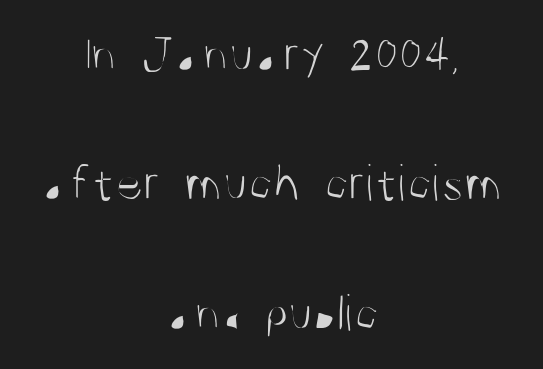
Q: Is the text bold? A: No.
Q: Is the text italic (slanted)? A: No, it is upright.
Q: Is the typeface a serif or a sans-serif typeface? A: Sans-serif.
Q: Is the text underlined? A: No.
Q: How is the paragraph aligned? A: Centered.
Q: Is the spacing between letters normal or unusually wide? A: Normal.
Q: Is the spacing between lines tight, normal or loose? A: Loose.
Q: Width (condensed, normal, or wide)? A: Condensed.
Q: Stroke contrast? A: Medium.
Q: x-height? A: Large.
Q: Monospaced? A: No.
